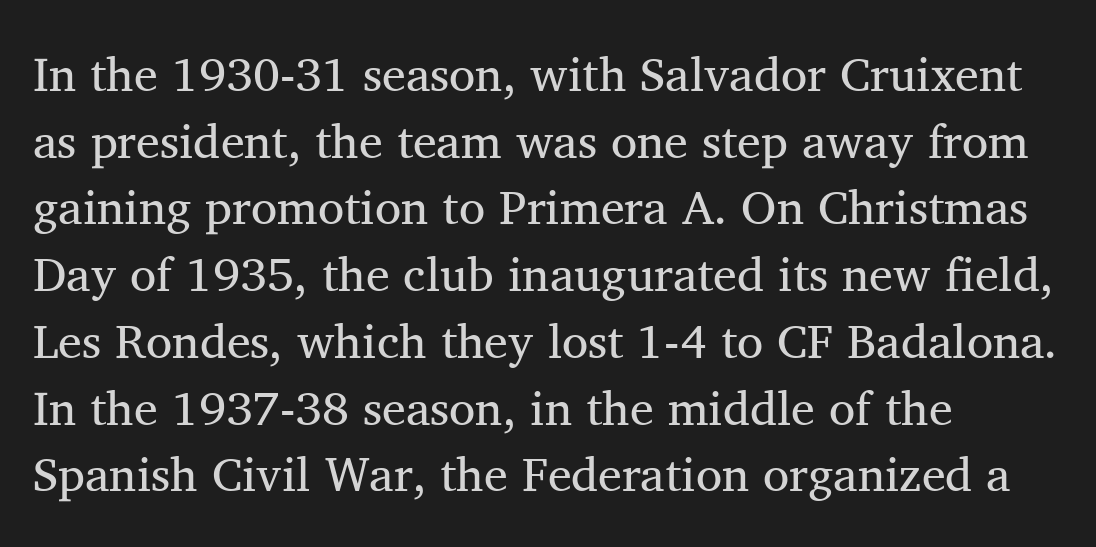
The image shows 48 px regular-weight serif type, upright; set left-aligned, normal line spacing (1.39x), normal letter spacing, not underlined; medium stroke contrast and a medium x-height.
